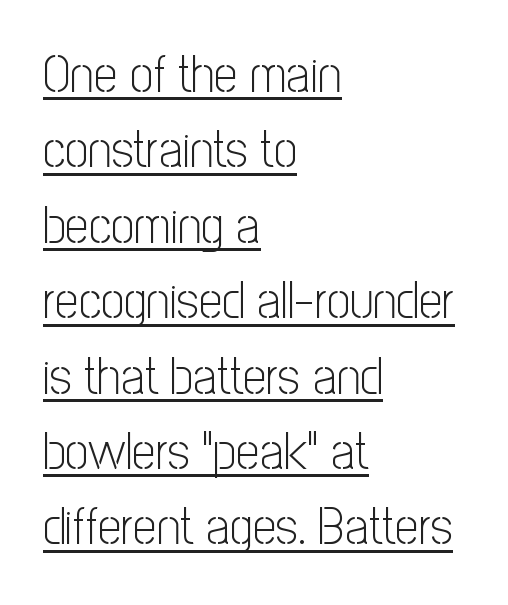
Q: Is the text bold? A: No.
Q: Is the text italic (slanted)? A: No, it is upright.
Q: Is the typeface a serif or a sans-serif typeface? A: Sans-serif.
Q: Is the text underlined? A: Yes.
Q: How is the paragraph aligned? A: Left-aligned.
Q: Is the spacing between letters normal or unusually wide? A: Normal.
Q: Is the spacing between lines tight, normal or loose? A: Normal.
Q: Width (condensed, normal, or wide)? A: Condensed.
Q: Stroke contrast? A: Low.
Q: x-height? A: Medium.
Q: Monospaced? A: No.
